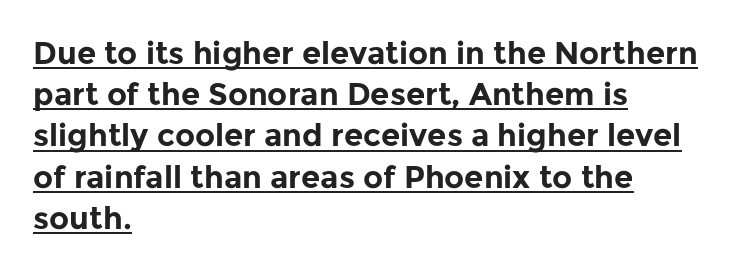
These lines sit exactly where default settings would place them. What kind of face is this? One without serifs — a sans. How are the letters spaced? Ordinarily, with no added tracking. All the whitespace from short lines collects on the right.
